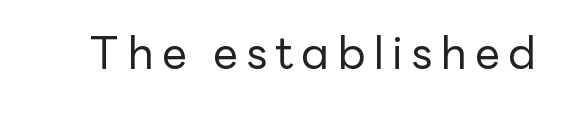
Spacing verdict: proportional, widths tailored to each character. The font is comparable to plain body text, perhaps lighter. No italicization has been applied; the sample stays upright. Are there feet on the stems? There aren't — it's a sans.
